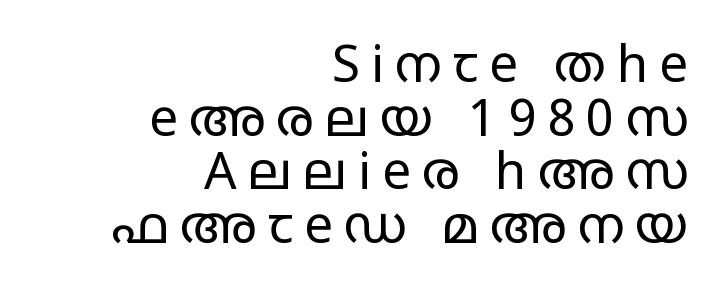
Is this a heavy cut? Hardly; it is regular or lighter. The letters stand upright; this is a roman face. This rendering employs a face without finishing strokes, i.e., a sans-serif. Is this a fixed-width face? No — the glyphs have proportional, varying widths. Students, observe: this is what under-led, compact text looks like.
